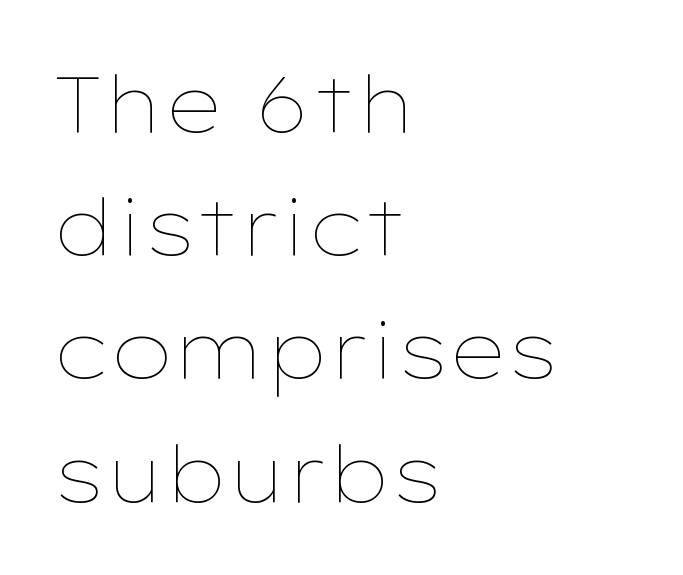
The image shows 79 px thin, wide type, upright; set left-aligned, normal line spacing (1.56x), normal letter spacing, not underlined; low stroke contrast and a medium x-height.
